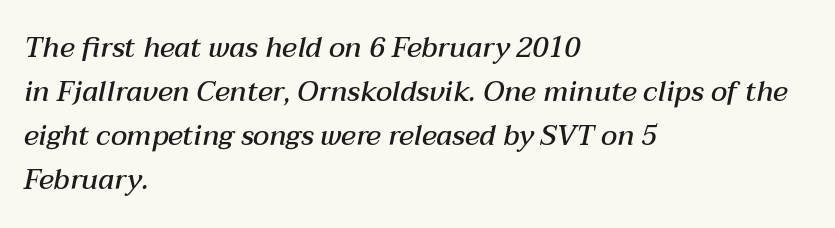
These lines are rendered in a variable-pitch font. Summary of vertical rhythm: regular, with standard interline spacing. Caption: standard tracking, unaltered. Bold? Not quite — semibold, heavier than regular but stopping short. The typesetter chose a ragged-right arrangement here.
